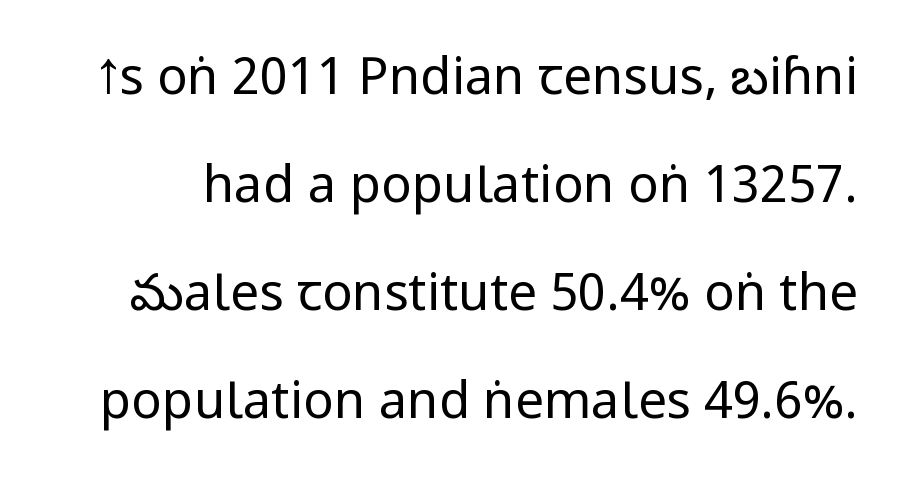
The image shows 51 px regular-weight, condensed sans-serif type, upright; set loose line spacing (2.12x), normal letter spacing, not underlined; low stroke contrast and a large x-height.
